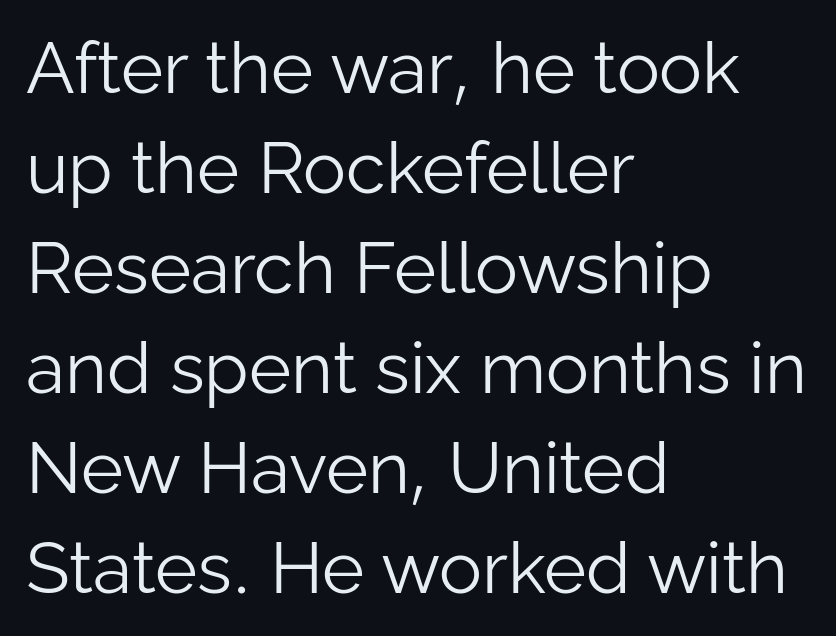
Each letter keeps its own natural width here, so spacing adapts to shape. Compared with a centered layout, this one pins lines to the left instead. Is there much room between lines? A standard amount, neither cramped nor airy. The face looks like a standard text weight, possibly lighter. Caption: standard tracking, unaltered. You can tell from the bare stems that sans-serif type was used.
